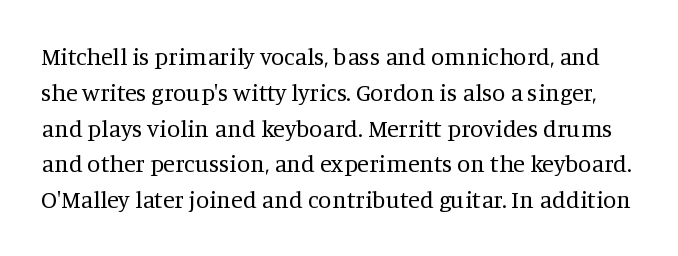
Q: Is the text bold? A: No.
Q: Is the text italic (slanted)? A: No, it is upright.
Q: Is the text underlined? A: No.
Q: Is the spacing between letters normal or unusually wide? A: Normal.
Q: Is the spacing between lines tight, normal or loose? A: Normal.
